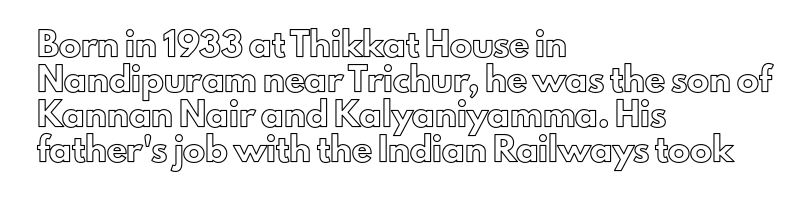
The image shows 22 px text type, upright; set left-aligned, normal line spacing (1.59x), normal letter spacing, not underlined.
